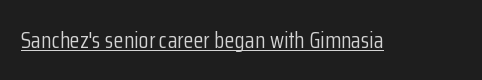
Students, observe the line beneath the letters — that is underlining. You can tell it's not italic because the verticals are truly vertical. Stems here are at most as thick as an everyday book face. Between one letter and the next there's only the usual sliver of space.
